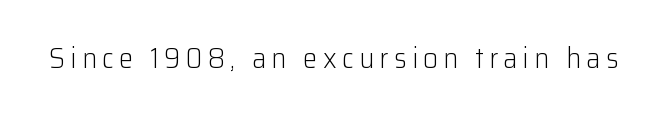
{"serif": "no", "italic": "no", "bold": "no", "weight": "light", "width": "normal", "stroke_contrast": "low", "x_height": "medium", "monospaced": "no", "underline": "no", "glyph_px": 29}
